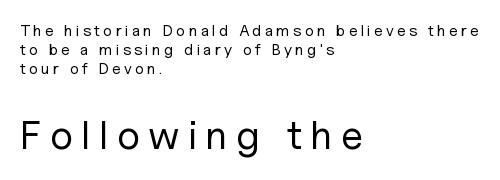
The image shows 41 px regular-weight sans-serif type, upright; set left-aligned, line spacing 1.18x, unusually wide letter spacing (+0.2 em), not underlined; the second (bottom) block is 2.56x larger; low stroke contrast and a medium x-height.
